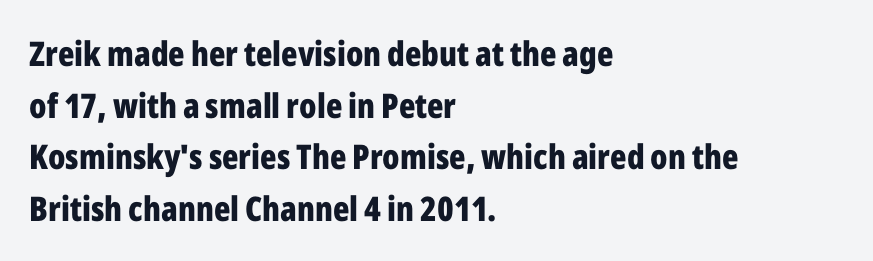
Notice how descenders clear the ascenders below comfortably — that's standard leading. The area under the type is left untouched. The glyphs have the mass of a bold cut. Compared with typical body copy, the letter spacing here is the same.
